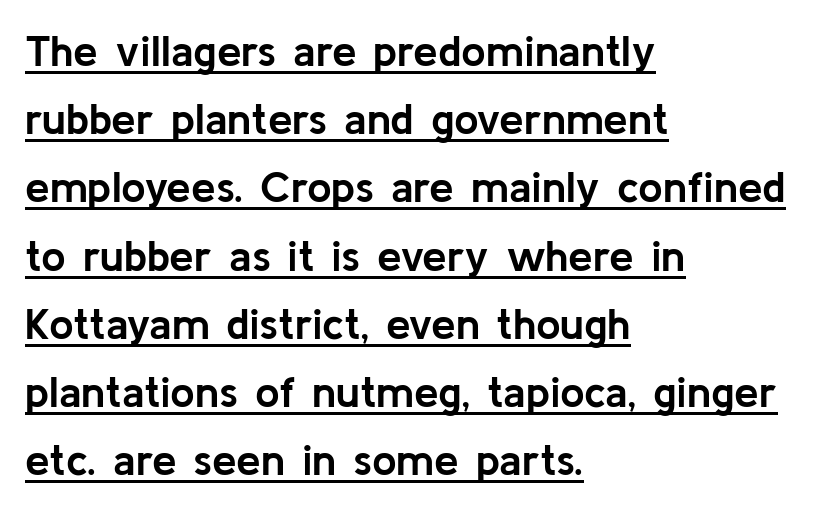
{"serif": "no", "italic": "no", "bold": "yes", "weight": "semibold", "width": "normal", "stroke_contrast": "low", "x_height": "medium", "monospaced": "no", "underline": "yes", "align": "left", "line_spacing": "normal", "line_spacing_ratio": 1.55, "letter_spacing": "normal", "letter_spacing_em": 0.0, "glyph_px": 44}
